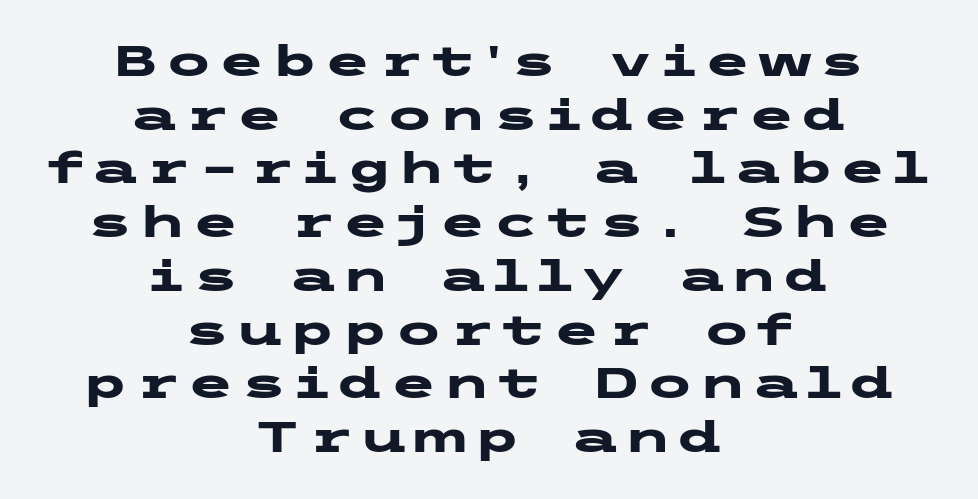
The image shows 43 px heavy, wide sans-serif type, upright; set centered, normal line spacing (1.25x), not underlined; low stroke contrast and a medium x-height.
